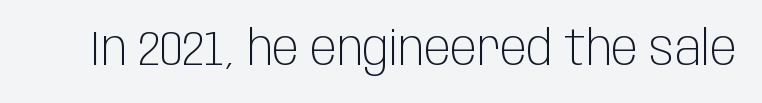
Q: Is the text bold? A: No.
Q: Is the text italic (slanted)? A: No, it is upright.
Q: Is the typeface a serif or a sans-serif typeface? A: Sans-serif.
Q: Is the text underlined? A: No.
Q: Is the spacing between letters normal or unusually wide? A: Normal.
Q: Width (condensed, normal, or wide)? A: Condensed.
Q: Stroke contrast? A: Low.
Q: x-height? A: Large.
Q: Monospaced? A: No.
